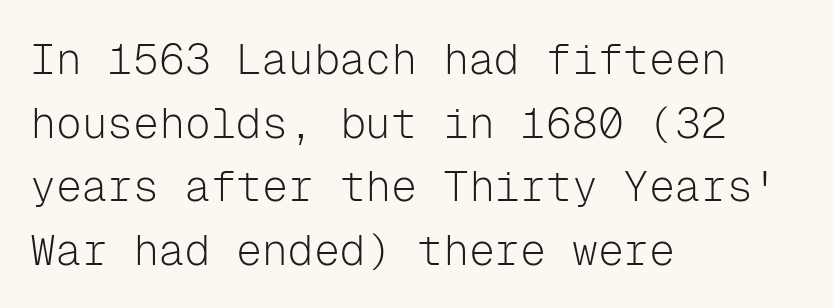
{"serif": "no", "italic": "no", "bold": "no", "weight": "light", "width": "normal", "stroke_contrast": "low", "x_height": "medium", "monospaced": "yes", "underline": "no", "align": "left", "line_spacing": "normal", "line_spacing_ratio": 1.48, "letter_spacing": "normal", "letter_spacing_em": 0.0, "glyph_px": 43}
